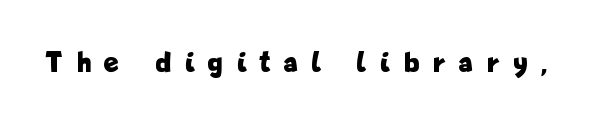
Typographic density is high because the face is bold. The zone under the glyphs is completely vacant. The face used here is proportionally spaced, like ordinary book or web type. The letterforms stand isolated, each surrounded by extra space. What kind of face is this? One without serifs — a sans. The letters stand straight up with perfectly vertical stems.
